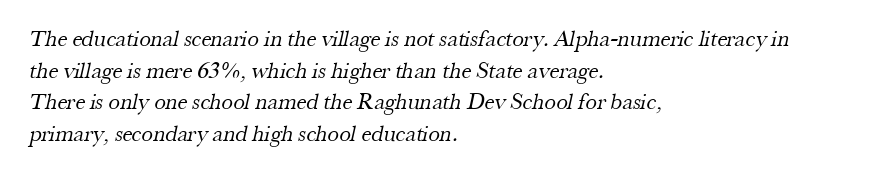
The image shows 23 px text type; set left-aligned, normal line spacing (1.37x), normal letter spacing, not underlined.
